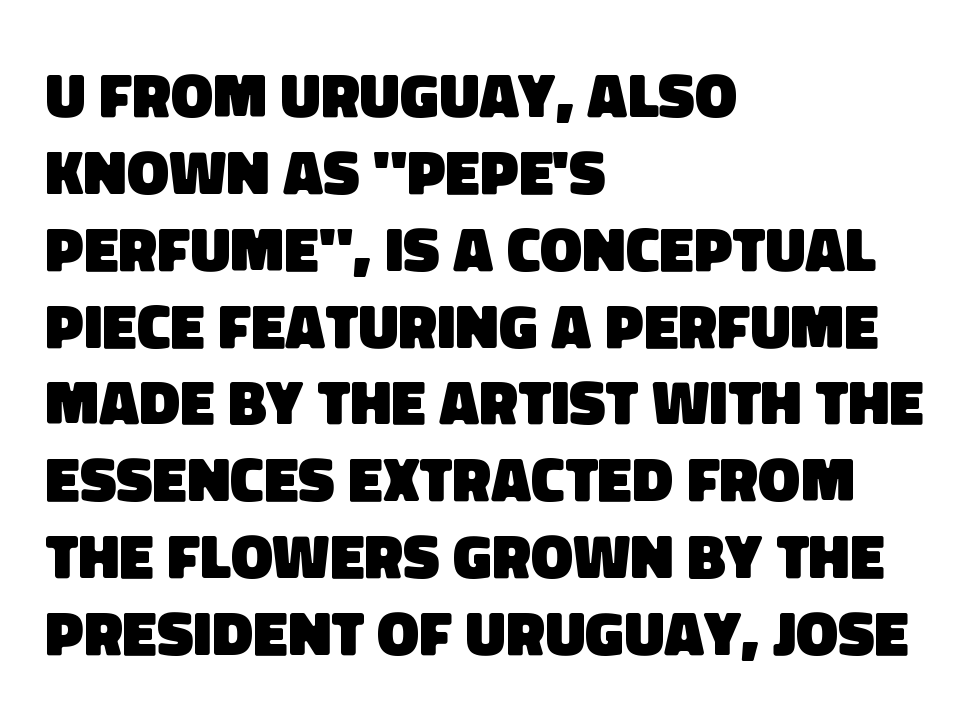
{"serif": "no", "bold": "yes", "weight": "heavy", "width": "normal", "stroke_contrast": "low", "x_height": "large", "monospaced": "no", "underline": "no", "align": "left", "line_spacing_ratio": 1.22, "letter_spacing": "normal", "letter_spacing_em": 0.0, "glyph_px": 63}
